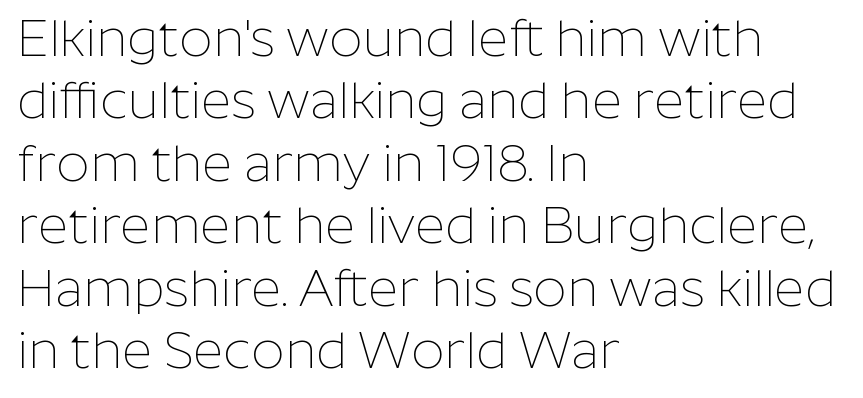
The paragraph shown leans on its left margin. Check under the words: just untouched page. Stroke thickness stays within the range of a standard reading face or lighter. The letters advance in unequal steps, a hallmark of proportional type. The font family rendered here belongs to the sans-serif group. These lines keep a tight, regular rhythm from letter to letter.
